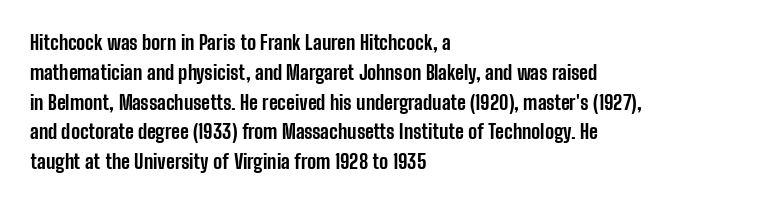
The image shows 20 px bold type, upright; set left-aligned, normal line spacing (1.49x), normal letter spacing, not underlined.
